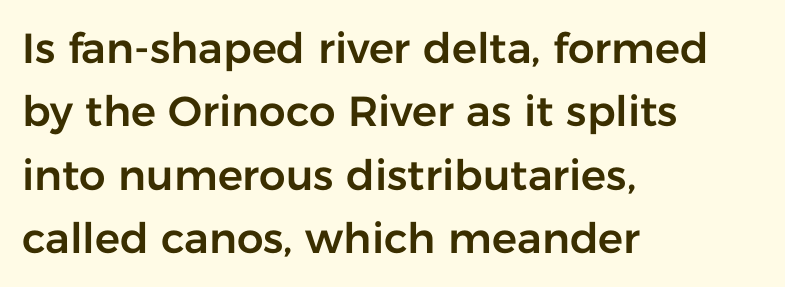
The image shows 42 px sans-serif type, upright; set left-aligned, normal line spacing (1.51x), normal letter spacing, not underlined; low stroke contrast and a medium x-height.
